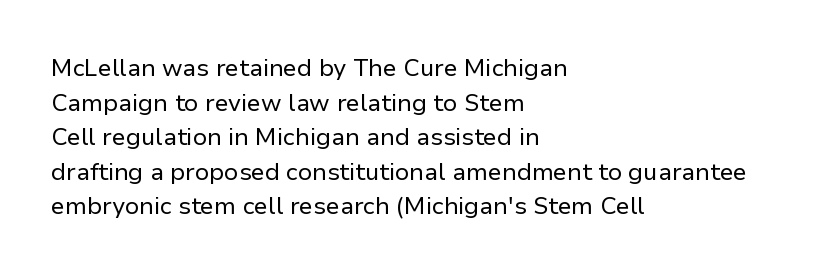
Q: Is the text bold? A: No.
Q: Is the text italic (slanted)? A: No, it is upright.
Q: Is the text underlined? A: No.
Q: How is the paragraph aligned? A: Left-aligned.
Q: Is the spacing between letters normal or unusually wide? A: Normal.
Q: Is the spacing between lines tight, normal or loose? A: Normal.
